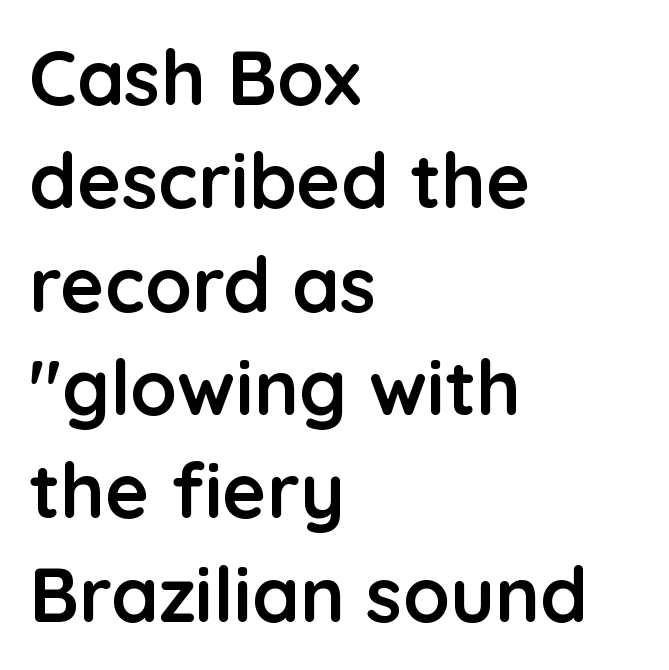
Q: Is the text bold? A: Yes.
Q: Is the text italic (slanted)? A: No, it is upright.
Q: Is the typeface a serif or a sans-serif typeface? A: Sans-serif.
Q: Is the text underlined? A: No.
Q: How is the paragraph aligned? A: Left-aligned.
Q: Is the spacing between letters normal or unusually wide? A: Normal.
Q: Is the spacing between lines tight, normal or loose? A: Normal.
Q: Width (condensed, normal, or wide)? A: Normal.
Q: Stroke contrast? A: Low.
Q: x-height? A: Medium.
Q: Monospaced? A: No.
